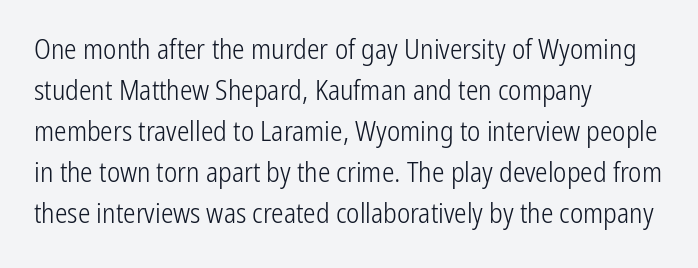
{"serif": "no", "italic": "no", "bold": "no", "weight": "light", "width": "condensed", "stroke_contrast": "low", "x_height": "medium", "monospaced": "no", "underline": "no", "align": "left", "line_spacing": "normal", "line_spacing_ratio": 1.46, "letter_spacing": "normal", "letter_spacing_em": 0.0, "glyph_px": 28}
